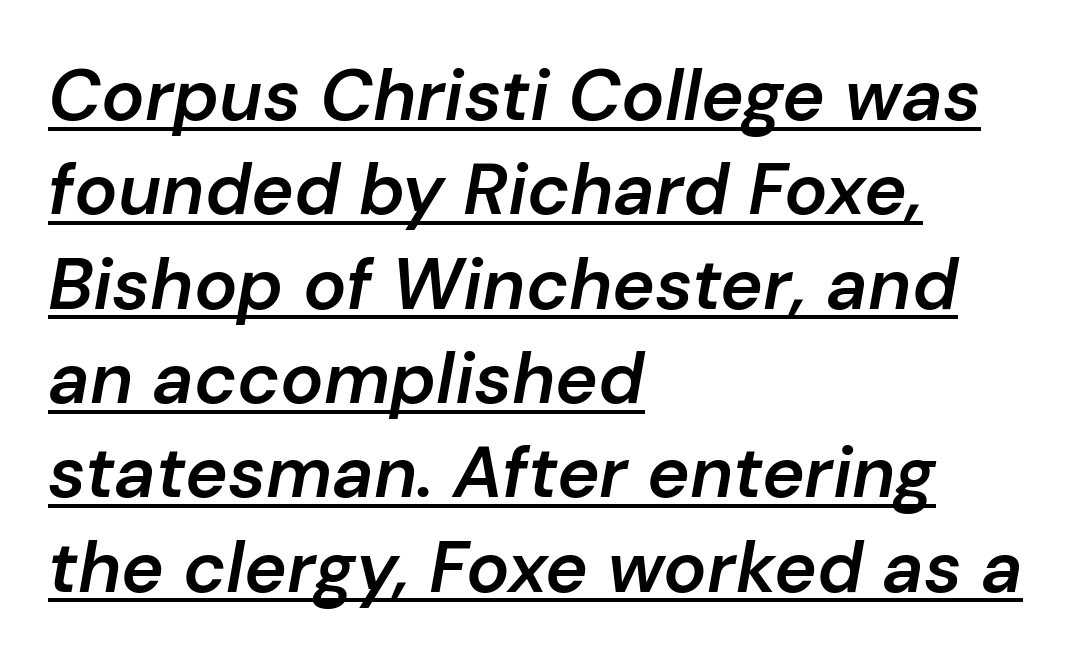
The image shows 72 px semibold type, italic (leaning right); set left-aligned, normal line spacing (1.31x), normal letter spacing, underlined; low stroke contrast and a medium x-height.
